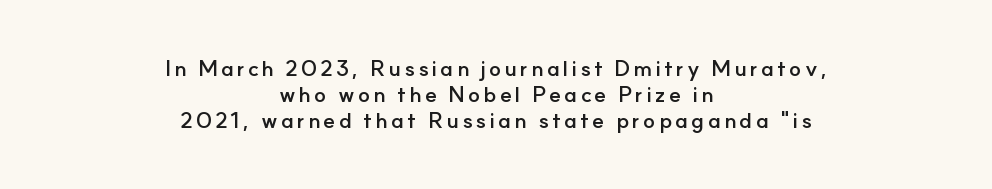
{"italic": "no", "bold": "yes", "underline": "no", "align": "center", "line_spacing_ratio": 1.19, "glyph_px": 22}
